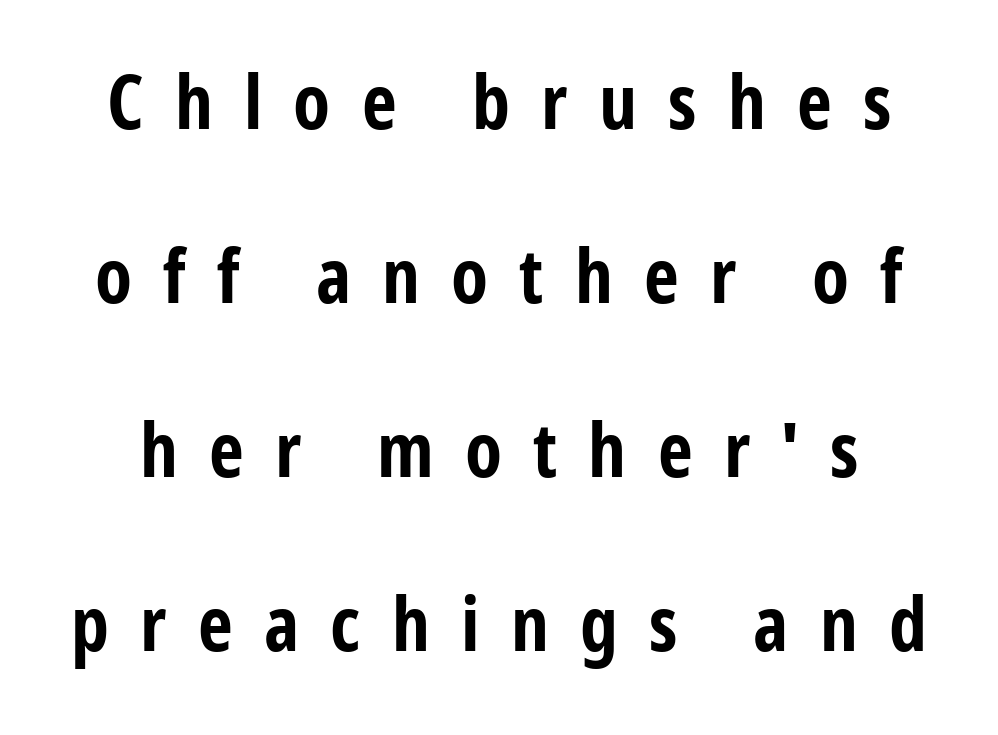
The image shows 76 px bold, condensed sans-serif type, upright; set loose line spacing (2.29x), unusually wide letter spacing (+0.41 em), not underlined; low stroke contrast and a medium x-height.
